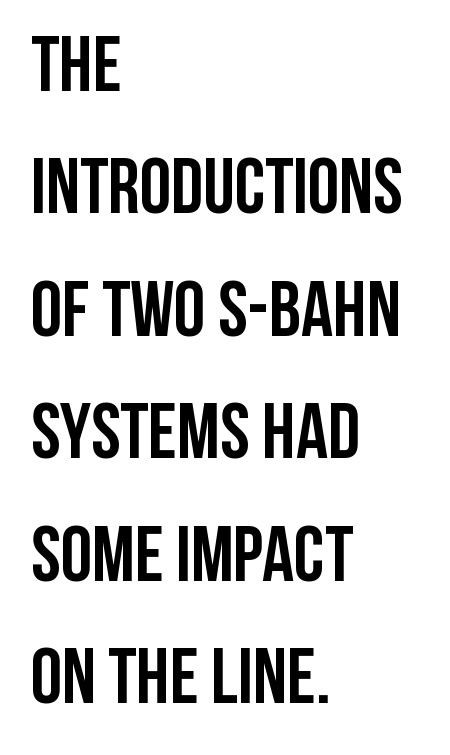
Q: Is the text bold? A: Yes.
Q: Is the text italic (slanted)? A: No, it is upright.
Q: Is the typeface a serif or a sans-serif typeface? A: Sans-serif.
Q: Is the text underlined? A: No.
Q: How is the paragraph aligned? A: Left-aligned.
Q: Is the spacing between letters normal or unusually wide? A: Normal.
Q: Is the spacing between lines tight, normal or loose? A: Normal.
Q: Width (condensed, normal, or wide)? A: Condensed.
Q: Stroke contrast? A: Low.
Q: x-height? A: Large.
Q: Monospaced? A: No.
